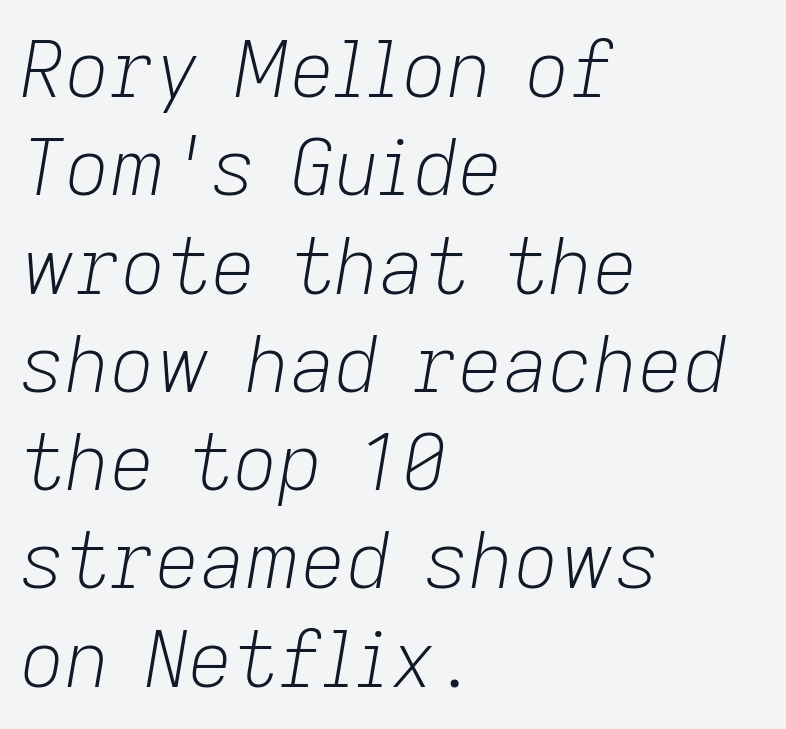
The image shows 78 px light type, italic (leaning right); set left-aligned, normal line spacing (1.26x), normal letter spacing, not underlined; low stroke contrast and a medium x-height.
